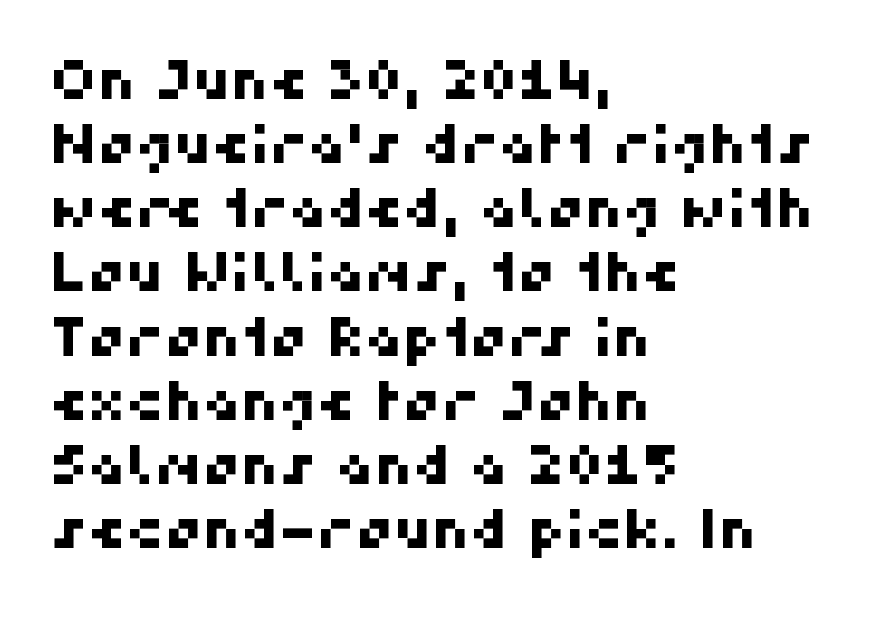
Q: Is the typeface a serif or a sans-serif typeface? A: Sans-serif.
Q: Is the text underlined? A: No.
Q: How is the paragraph aligned? A: Left-aligned.
Q: Is the spacing between letters normal or unusually wide? A: Normal.
Q: Width (condensed, normal, or wide)? A: Normal.
Q: Stroke contrast? A: High.
Q: x-height? A: Medium.
Q: Monospaced? A: No.
